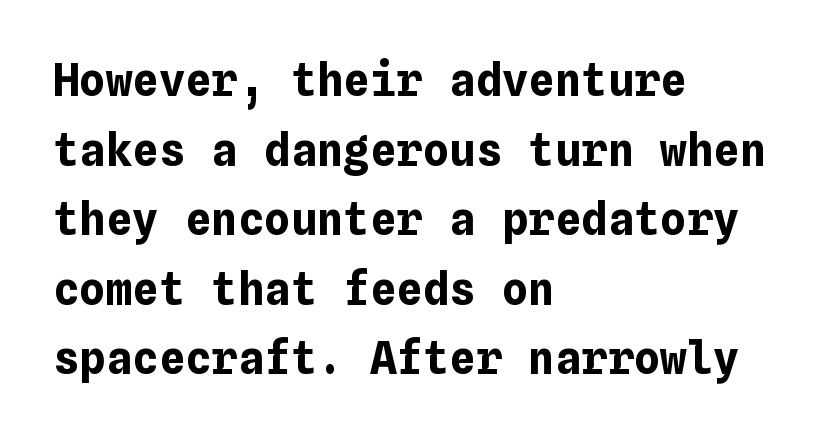
The image shows 44 px bold type, upright; set left-aligned, normal line spacing (1.58x), normal letter spacing, not underlined; low stroke contrast and a medium x-height.
